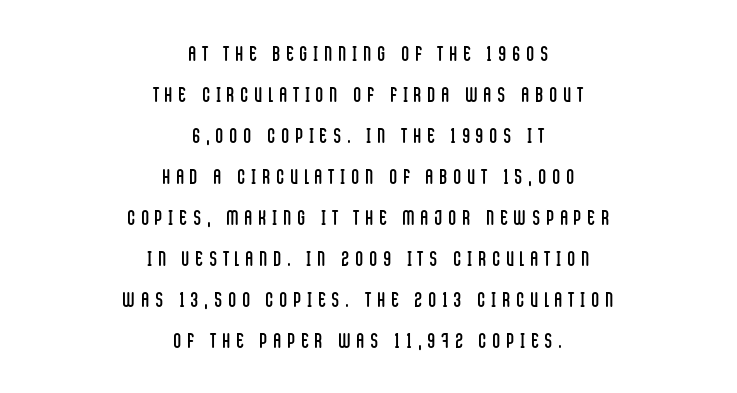
{"italic": "no", "bold": "no", "underline": "no", "align": "center", "line_spacing": "loose", "line_spacing_ratio": 1.95, "letter_spacing": "wide", "letter_spacing_em": 0.3, "glyph_px": 21}
